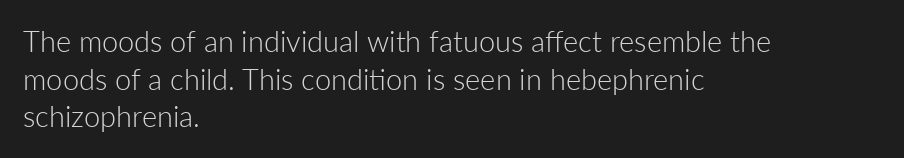
Typographically, this falls in the sans-serif category. The space beneath each line is pristine and unruled. Spacing verdict: proportional, widths tailored to each character. The lines in this sample share a left origin and differ only in where they stop. The letters stand straight up with perfectly vertical stems.
